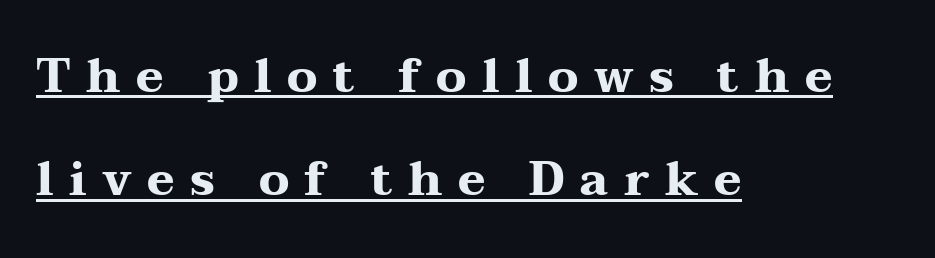
The image shows 47 px heavy, wide serif type, upright; set left-aligned, loose line spacing (2.2x), unusually wide letter spacing (+0.33 em), underlined; medium stroke contrast and a medium x-height.
